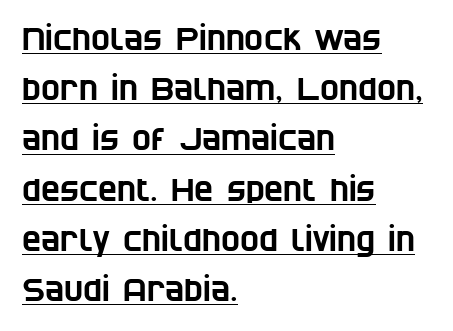
{"serif": "no", "width": "condensed", "stroke_contrast": "low", "x_height": "large", "monospaced": "no", "underline": "yes", "align": "left", "line_spacing": "normal", "line_spacing_ratio": 1.57, "letter_spacing": "normal", "letter_spacing_em": 0.0, "glyph_px": 32}
